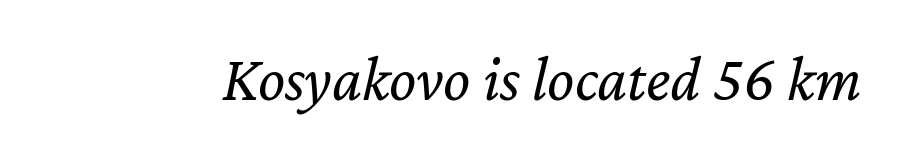
The image shows 64 px regular-weight type, italic (leaning right); set normal letter spacing, not underlined; low stroke contrast and a medium x-height.
